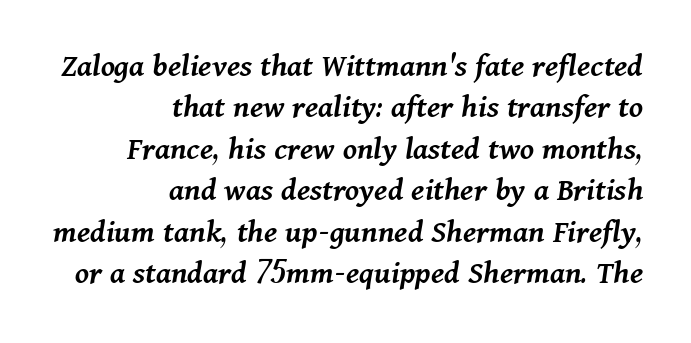
Q: Is the text bold? A: Semi-bold.
Q: Is the text italic (slanted)? A: Yes, it leans right by about 11 degrees.
Q: Is the text underlined? A: No.
Q: How is the paragraph aligned? A: Right-aligned.
Q: Is the spacing between letters normal or unusually wide? A: Normal.
Q: Width (condensed, normal, or wide)? A: Normal.
Q: Stroke contrast? A: Medium.
Q: x-height? A: Medium.
Q: Monospaced? A: No.
